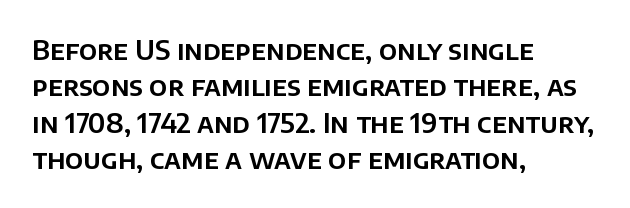
{"italic": "no", "underline": "no", "align": "left", "line_spacing": "normal", "line_spacing_ratio": 1.35, "letter_spacing": "normal", "letter_spacing_em": 0.0, "glyph_px": 27}
